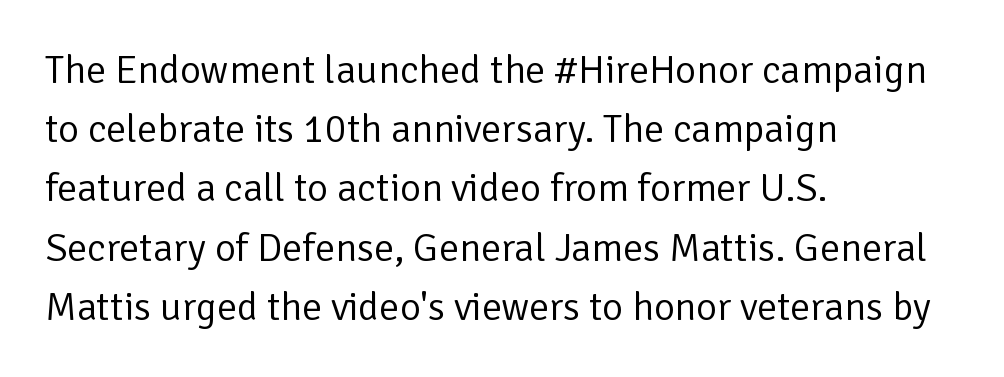
{"serif": "no", "italic": "no", "bold": "no", "weight": "regular", "width": "normal", "stroke_contrast": "low", "x_height": "medium", "monospaced": "no", "underline": "no", "align": "left", "line_spacing": "normal", "line_spacing_ratio": 1.48, "letter_spacing": "normal", "letter_spacing_em": 0.0, "glyph_px": 40}
